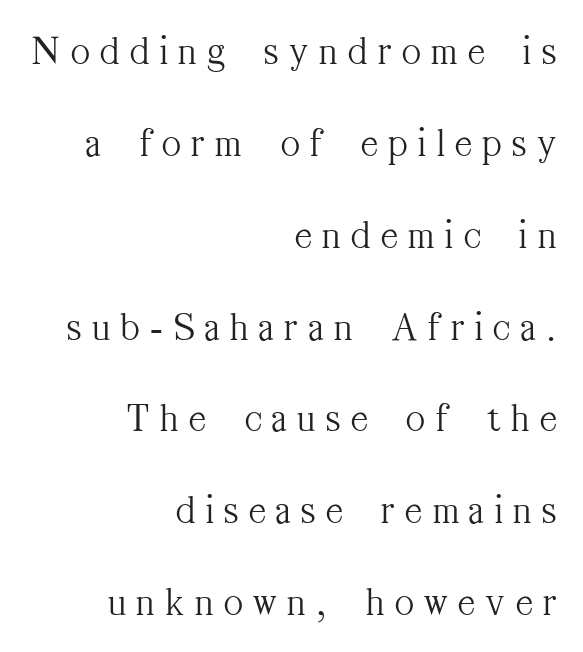
The image shows 41 px light, condensed serif type, upright; set right-aligned, loose line spacing (2.24x), unusually wide letter spacing (+0.26 em), not underlined; medium stroke contrast and a medium x-height.
